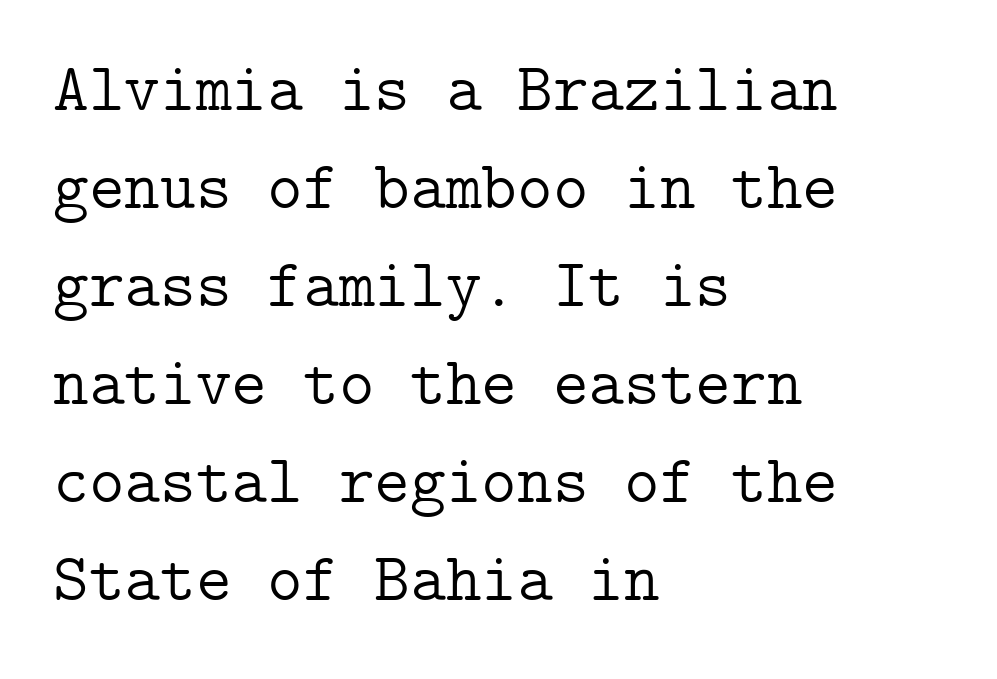
The image shows 68 px light serif type, upright; set left-aligned, normal line spacing (1.44x), normal letter spacing, not underlined; low stroke contrast and a medium x-height.
